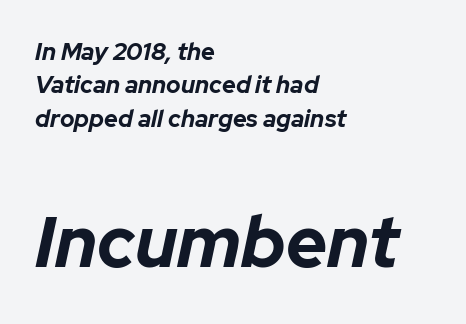
Q: Is the text bold? A: Yes.
Q: Is the text italic (slanted)? A: Yes, it leans right by about 12 degrees.
Q: Is the text underlined? A: No.
Q: How is the paragraph aligned? A: Left-aligned.
Q: Is the spacing between letters normal or unusually wide? A: Normal.
Q: Is the spacing between lines tight, normal or loose? A: Normal.
Q: Which block of text is set in a larger size, the first (top) or the second (bottom)? A: The second (bottom) one.
Q: Width (condensed, normal, or wide)? A: Normal.
Q: Stroke contrast? A: Low.
Q: x-height? A: Medium.
Q: Monospaced? A: No.
